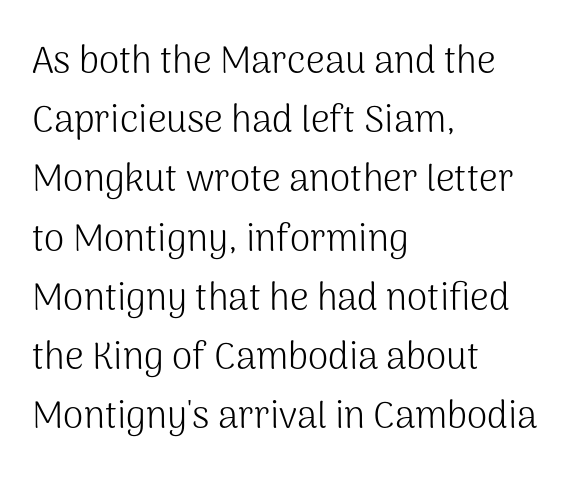
The image shows 37 px light sans-serif type, upright; set left-aligned, normal line spacing (1.6x), normal letter spacing, not underlined; medium stroke contrast and a medium x-height.
